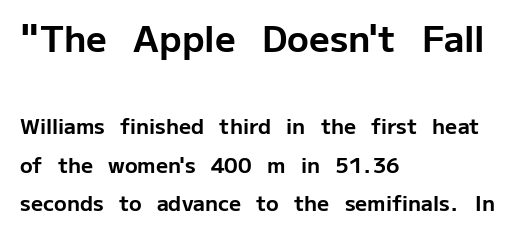
{"serif": "no", "italic": "no", "bold": "yes", "weight": "bold", "width": "normal", "stroke_contrast": "low", "x_height": "medium", "monospaced": "no", "underline": "no", "align": "left", "line_spacing_ratio": 1.84, "letter_spacing": "normal", "letter_spacing_em": 0.0, "larger_block": "first", "size_ratio": 1.71, "glyph_px": 36}
